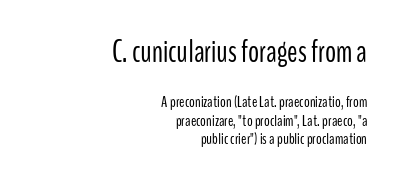
Q: Is the text bold? A: No.
Q: Is the text italic (slanted)? A: No, it is upright.
Q: Is the typeface a serif or a sans-serif typeface? A: Sans-serif.
Q: Is the text underlined? A: No.
Q: How is the paragraph aligned? A: Right-aligned.
Q: Is the spacing between letters normal or unusually wide? A: Normal.
Q: Is the spacing between lines tight, normal or loose? A: Tight.
Q: Which block of text is set in a larger size, the first (top) or the second (bottom)? A: The first (top) one.
Q: Width (condensed, normal, or wide)? A: Condensed.
Q: Stroke contrast? A: Low.
Q: x-height? A: Medium.
Q: Monospaced? A: No.
